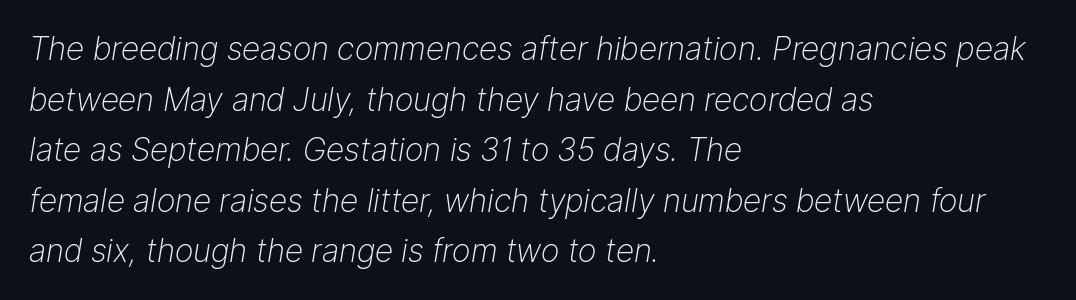
Q: Is the text bold? A: No.
Q: Is the text italic (slanted)? A: Yes, it leans right by about 9 degrees.
Q: Is the text underlined? A: No.
Q: How is the paragraph aligned? A: Left-aligned.
Q: Is the spacing between letters normal or unusually wide? A: Normal.
Q: Is the spacing between lines tight, normal or loose? A: Normal.
Q: Width (condensed, normal, or wide)? A: Normal.
Q: Stroke contrast? A: Low.
Q: x-height? A: Medium.
Q: Monospaced? A: No.
